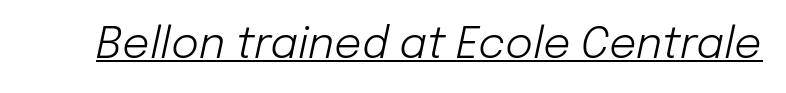
The image shows 43 px light type, italic (leaning right); set normal letter spacing, underlined; low stroke contrast and a medium x-height.
